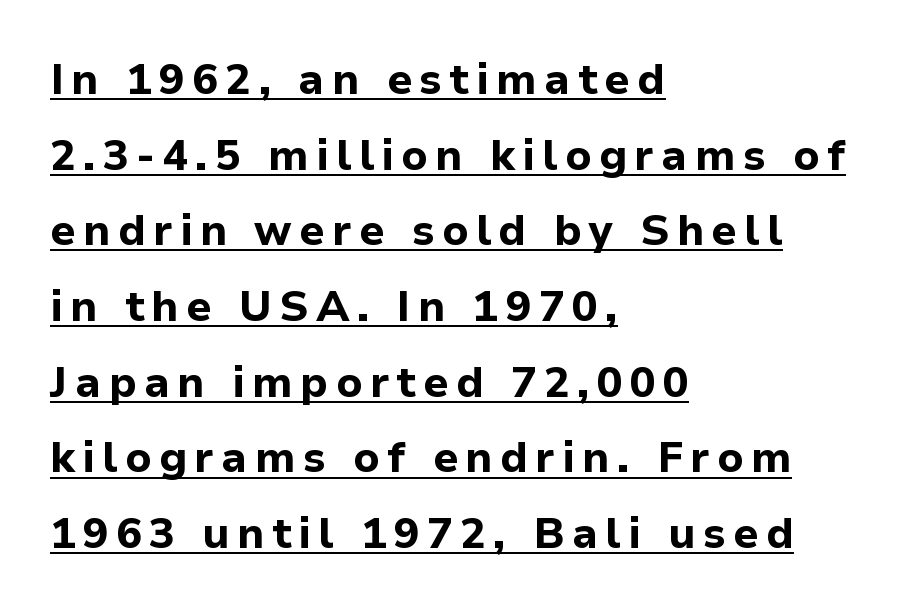
{"serif": "no", "italic": "no", "bold": "yes", "weight": "bold", "width": "normal", "stroke_contrast": "low", "x_height": "medium", "monospaced": "no", "underline": "yes", "align": "left", "line_spacing_ratio": 1.76, "glyph_px": 43}
